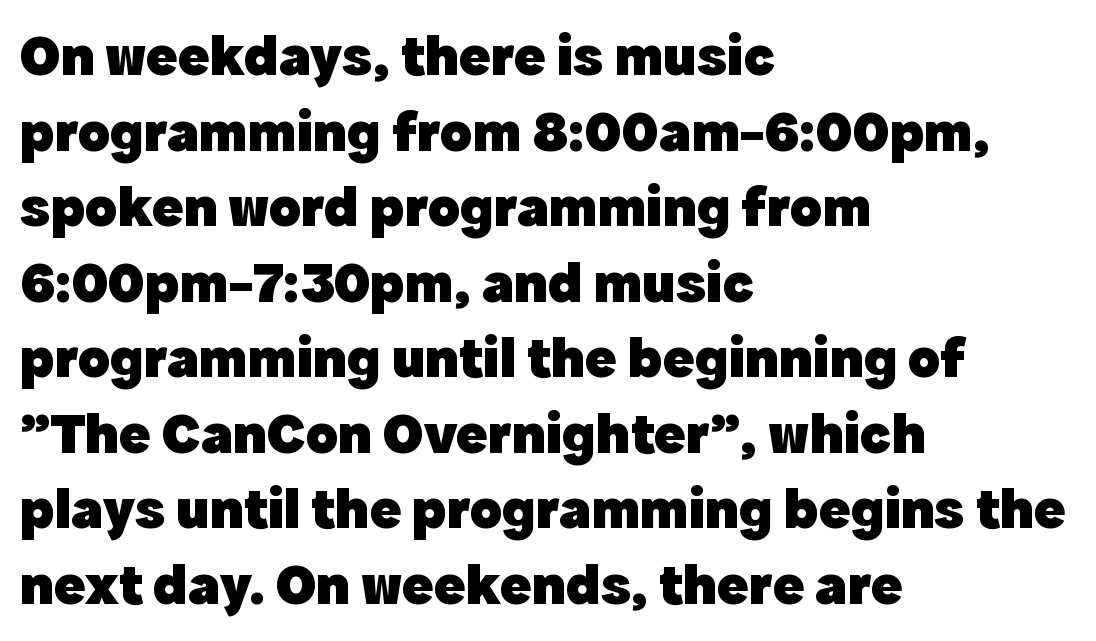
{"serif": "no", "italic": "no", "bold": "yes", "weight": "heavy", "width": "normal", "x_height": "medium", "monospaced": "no", "underline": "no", "align": "left", "line_spacing": "normal", "line_spacing_ratio": 1.28, "letter_spacing": "normal", "letter_spacing_em": 0.0, "glyph_px": 59}
